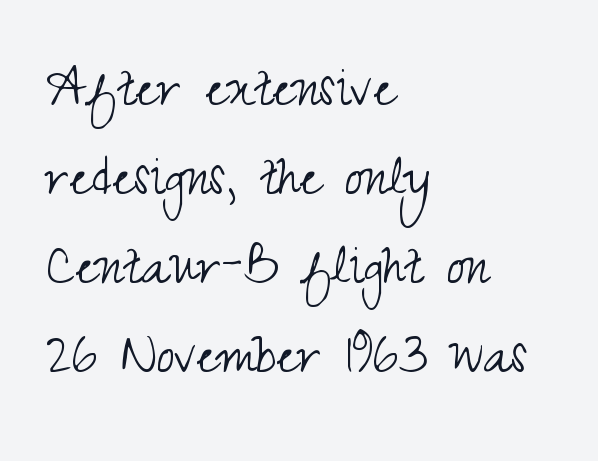
Q: Is the text bold? A: No.
Q: Is the text italic (slanted)? A: No, it is upright.
Q: Is the typeface a serif or a sans-serif typeface? A: Sans-serif.
Q: Is the text underlined? A: No.
Q: How is the paragraph aligned? A: Left-aligned.
Q: Is the spacing between letters normal or unusually wide? A: Normal.
Q: Is the spacing between lines tight, normal or loose? A: Normal.
Q: Width (condensed, normal, or wide)? A: Condensed.
Q: Stroke contrast? A: Medium.
Q: x-height? A: Small.
Q: Monospaced? A: No.
